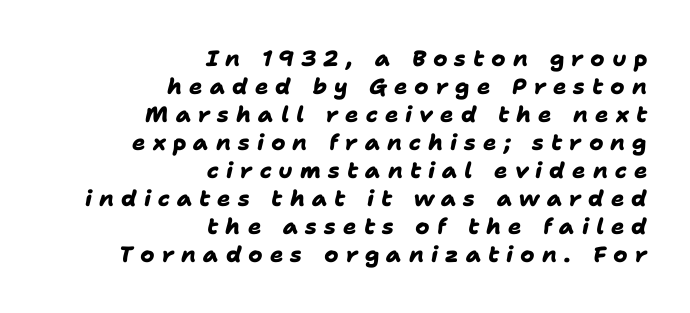
On the weight axis this lands at bold, roughly 700. Honestly, the letter spacing is so wide it's the main thing you notice. Caption: multi-line text, flush right, ragged left. The foot of each line stays bare and open.
